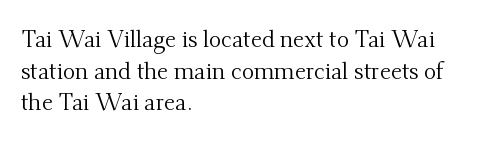
The image shows 23 px text type, upright; set left-aligned, normal line spacing (1.38x), normal letter spacing, not underlined.
